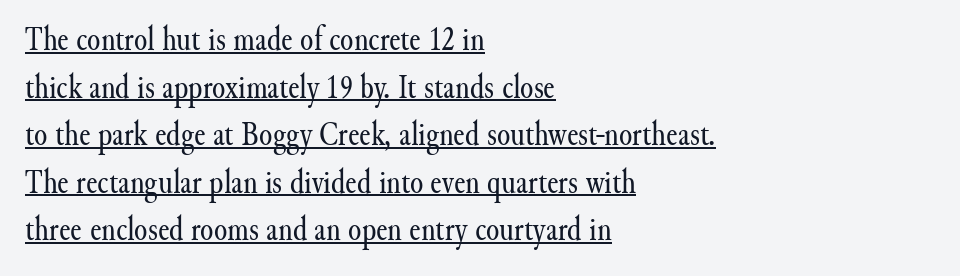
Q: Is the text bold? A: No.
Q: Is the text italic (slanted)? A: No, it is upright.
Q: Is the typeface a serif or a sans-serif typeface? A: Serif.
Q: Is the text underlined? A: Yes.
Q: How is the paragraph aligned? A: Left-aligned.
Q: Is the spacing between letters normal or unusually wide? A: Normal.
Q: Is the spacing between lines tight, normal or loose? A: Normal.
Q: Width (condensed, normal, or wide)? A: Normal.
Q: Stroke contrast? A: Medium.
Q: x-height? A: Small.
Q: Monospaced? A: No.
